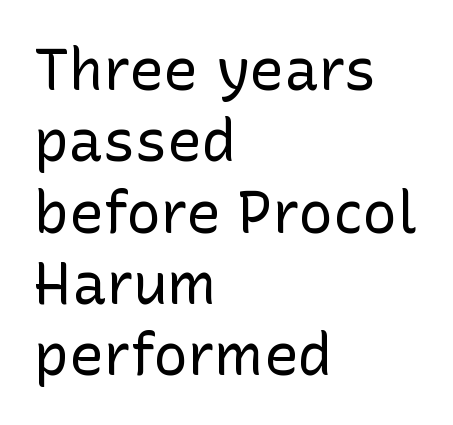
The image shows 58 px regular-weight sans-serif type, upright; set left-aligned, line spacing 1.23x, normal letter spacing, not underlined; low stroke contrast and a medium x-height.
